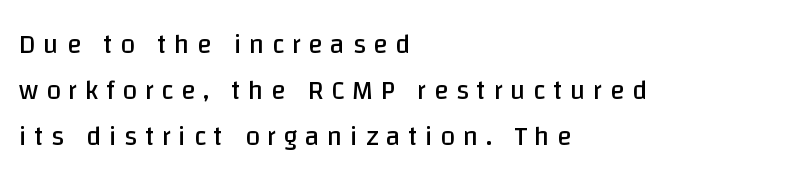
Q: Is the text bold? A: No.
Q: Is the text italic (slanted)? A: No, it is upright.
Q: Is the text underlined? A: No.
Q: How is the paragraph aligned? A: Left-aligned.
Q: Is the spacing between letters normal or unusually wide? A: Unusually wide.
